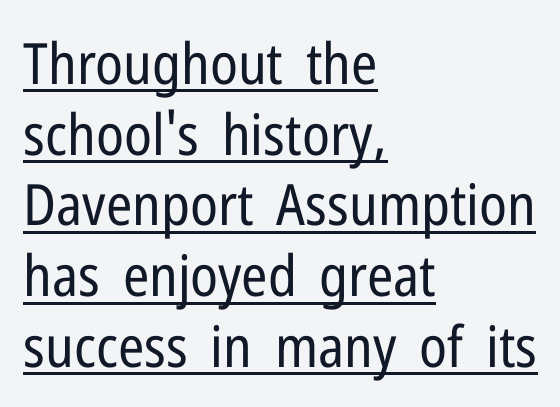
Q: Is the text bold? A: No.
Q: Is the text italic (slanted)? A: No, it is upright.
Q: Is the typeface a serif or a sans-serif typeface? A: Sans-serif.
Q: Is the text underlined? A: Yes.
Q: How is the paragraph aligned? A: Left-aligned.
Q: Is the spacing between letters normal or unusually wide? A: Normal.
Q: Width (condensed, normal, or wide)? A: Condensed.
Q: Stroke contrast? A: Low.
Q: x-height? A: Medium.
Q: Monospaced? A: No.
